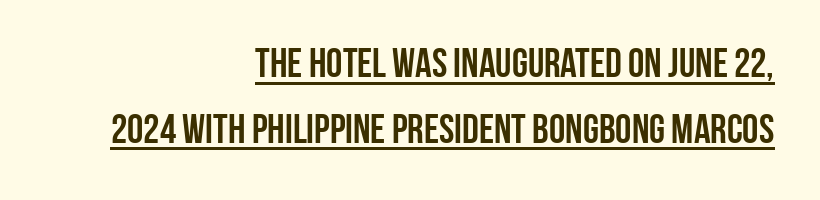
Varying glyph widths throughout — classic text-font behaviour. Looks like someone drew a line under every word here. Weight check: bold — yes, fully. What kind of face is this? One without serifs — a sans. What stands out about the letter spacing? Nothing — it is the standard amount. Does the leading feel generous? No, just average.
